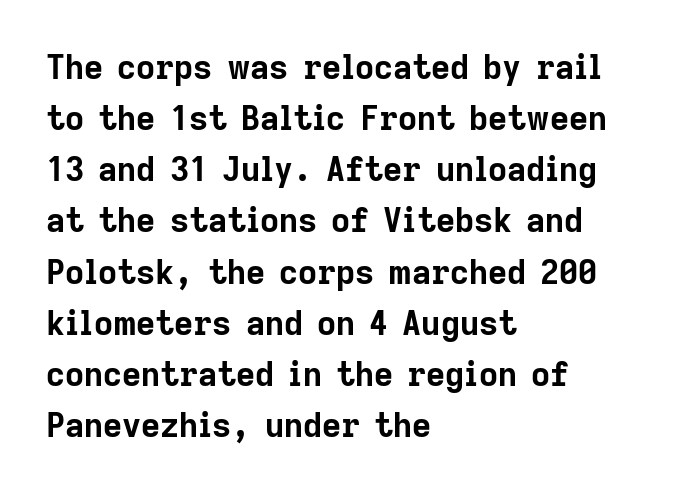
{"serif": "no", "italic": "no", "bold": "yes", "weight": "bold", "width": "normal", "stroke_contrast": "low", "x_height": "medium", "monospaced": "no", "underline": "no", "align": "left", "line_spacing": "normal", "line_spacing_ratio": 1.55, "letter_spacing": "normal", "letter_spacing_em": 0.0, "glyph_px": 33}
